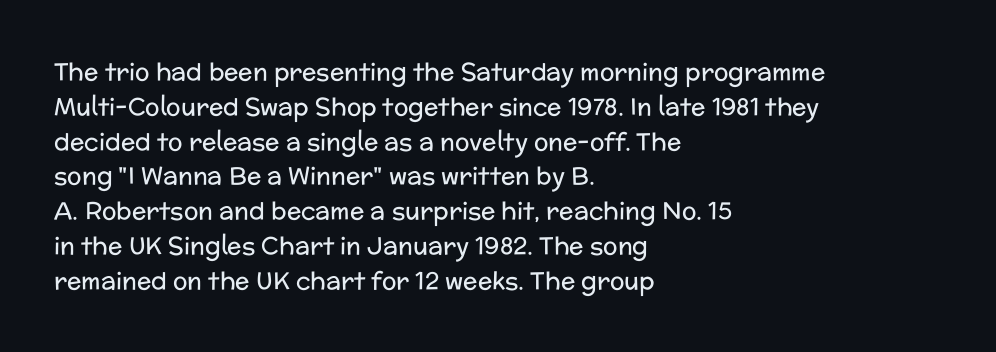
Q: Is the text bold? A: No.
Q: Is the text italic (slanted)? A: No, it is upright.
Q: Is the text underlined? A: No.
Q: How is the paragraph aligned? A: Left-aligned.
Q: Is the spacing between letters normal or unusually wide? A: Normal.
Q: Is the spacing between lines tight, normal or loose? A: Normal.
